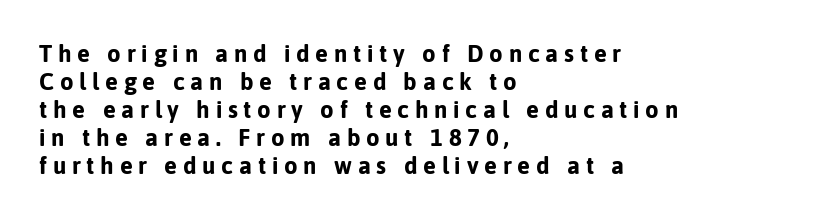
Q: Is the text bold? A: Yes.
Q: Is the text italic (slanted)? A: No, it is upright.
Q: Is the text underlined? A: No.
Q: How is the paragraph aligned? A: Left-aligned.
Q: Is the spacing between letters normal or unusually wide? A: Unusually wide.
